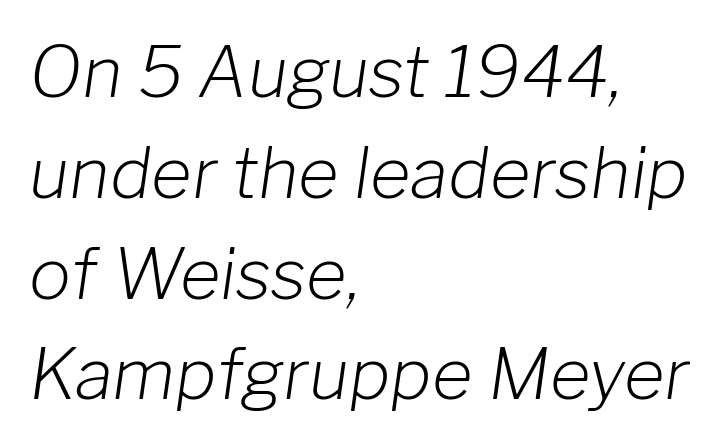
Q: Is the text bold? A: No.
Q: Is the text italic (slanted)? A: Yes, it leans right by about 8 degrees.
Q: Is the text underlined? A: No.
Q: How is the paragraph aligned? A: Left-aligned.
Q: Is the spacing between letters normal or unusually wide? A: Normal.
Q: Is the spacing between lines tight, normal or loose? A: Normal.
Q: Width (condensed, normal, or wide)? A: Normal.
Q: Stroke contrast? A: Low.
Q: x-height? A: Medium.
Q: Monospaced? A: No.
